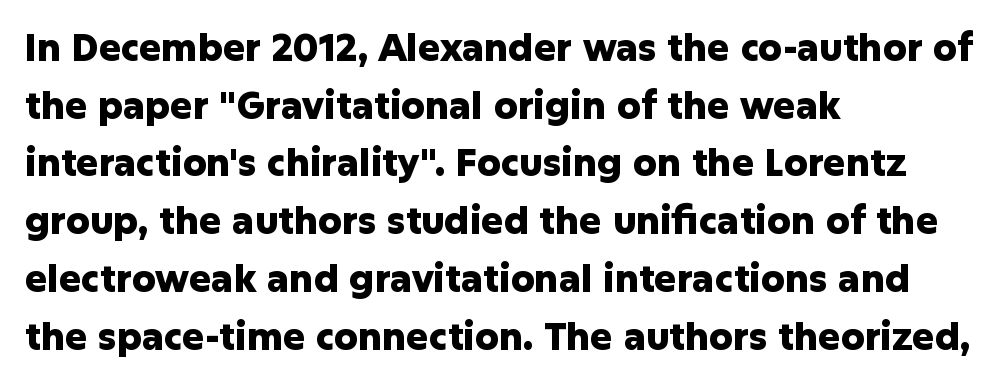
Q: Is the text bold? A: Yes.
Q: Is the text italic (slanted)? A: No, it is upright.
Q: Is the typeface a serif or a sans-serif typeface? A: Sans-serif.
Q: Is the text underlined? A: No.
Q: How is the paragraph aligned? A: Left-aligned.
Q: Is the spacing between letters normal or unusually wide? A: Normal.
Q: Is the spacing between lines tight, normal or loose? A: Normal.
Q: Width (condensed, normal, or wide)? A: Normal.
Q: Stroke contrast? A: Low.
Q: x-height? A: Medium.
Q: Monospaced? A: No.
